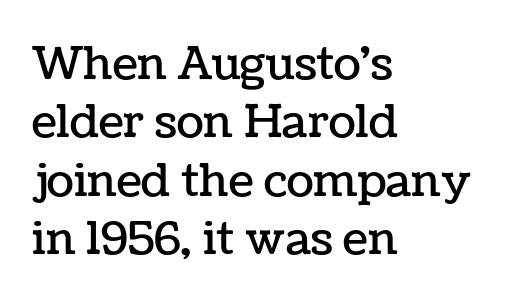
{"italic": "no", "width": "normal", "stroke_contrast": "low", "x_height": "medium", "monospaced": "no", "underline": "no", "align": "left", "line_spacing": "normal", "line_spacing_ratio": 1.3, "letter_spacing": "normal", "letter_spacing_em": 0.0, "glyph_px": 45}
